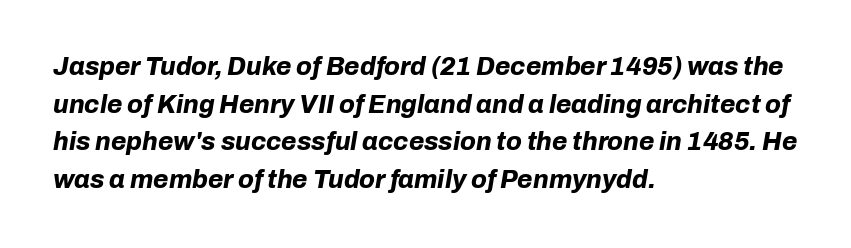
The image shows 25 px bold type, italic (leaning right); set left-aligned, normal line spacing (1.51x), normal letter spacing, not underlined.
